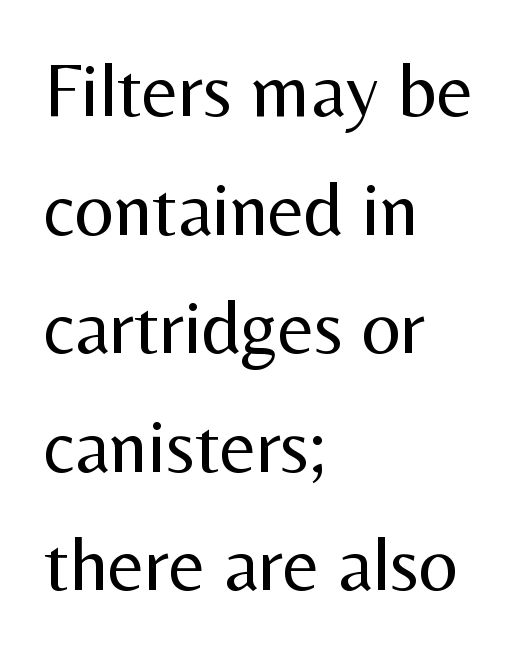
Q: Is the text bold? A: No.
Q: Is the text italic (slanted)? A: No, it is upright.
Q: Is the typeface a serif or a sans-serif typeface? A: Sans-serif.
Q: Is the text underlined? A: No.
Q: How is the paragraph aligned? A: Left-aligned.
Q: Is the spacing between letters normal or unusually wide? A: Normal.
Q: Is the spacing between lines tight, normal or loose? A: Normal.
Q: Width (condensed, normal, or wide)? A: Normal.
Q: Stroke contrast? A: Medium.
Q: x-height? A: Medium.
Q: Monospaced? A: No.
